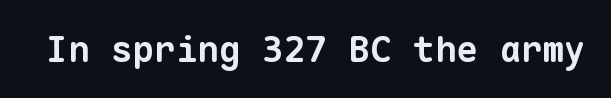
{"serif": "no", "bold": "yes", "weight": "bold", "width": "normal", "stroke_contrast": "low", "x_height": "medium", "monospaced": "yes", "underline": "no", "letter_spacing": "normal", "letter_spacing_em": 0.0, "glyph_px": 36}
